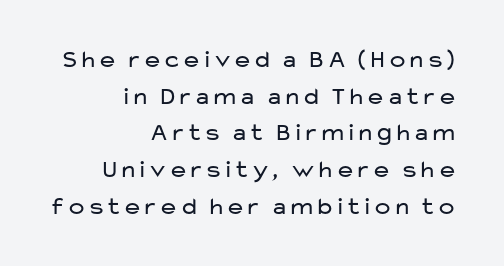
{"italic": "no", "bold": "no", "underline": "no", "align": "right", "line_spacing": "normal", "line_spacing_ratio": 1.47, "letter_spacing": "normal", "letter_spacing_em": 0.0, "glyph_px": 25}
